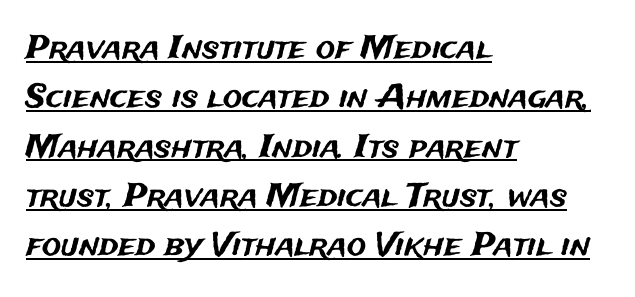
Q: Is the text italic (slanted)? A: Yes.
Q: Is the typeface a serif or a sans-serif typeface? A: Sans-serif.
Q: Is the text underlined? A: Yes.
Q: How is the paragraph aligned? A: Left-aligned.
Q: Is the spacing between letters normal or unusually wide? A: Normal.
Q: Is the spacing between lines tight, normal or loose? A: Normal.
Q: Width (condensed, normal, or wide)? A: Normal.
Q: Stroke contrast? A: Medium.
Q: x-height? A: Medium.
Q: Monospaced? A: No.
